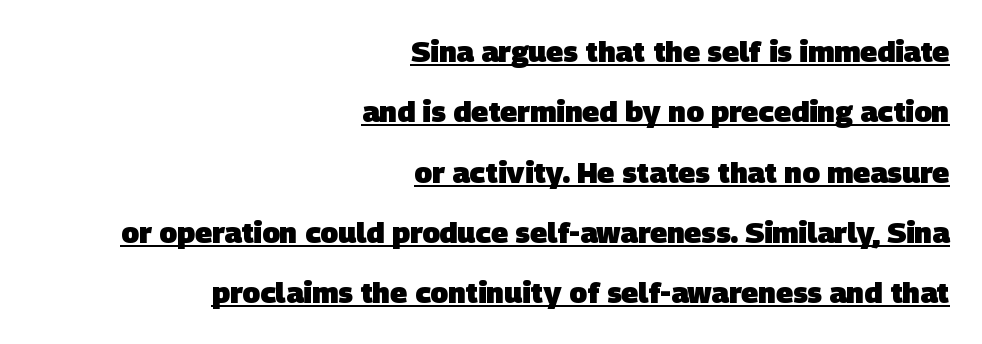
The image shows 29 px heavy sans-serif type; set right-aligned, loose line spacing (2.08x), normal letter spacing, underlined; low stroke contrast and a large x-height.
